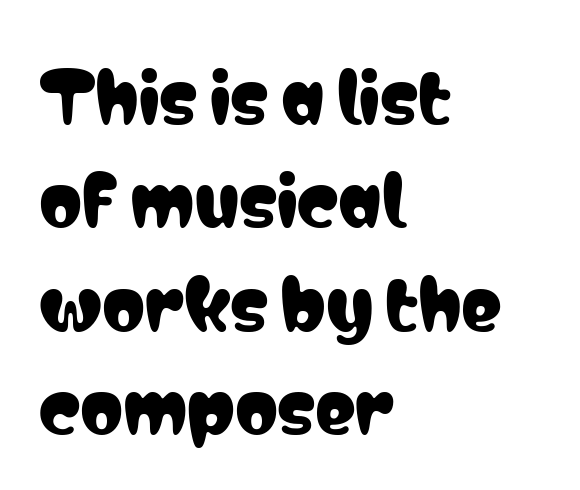
Q: Is the text italic (slanted)? A: No, it is upright.
Q: Is the typeface a serif or a sans-serif typeface? A: Sans-serif.
Q: Is the text underlined? A: No.
Q: How is the paragraph aligned? A: Left-aligned.
Q: Is the spacing between letters normal or unusually wide? A: Normal.
Q: Is the spacing between lines tight, normal or loose? A: Normal.
Q: Width (condensed, normal, or wide)? A: Condensed.
Q: Stroke contrast? A: Low.
Q: x-height? A: Medium.
Q: Monospaced? A: No.
